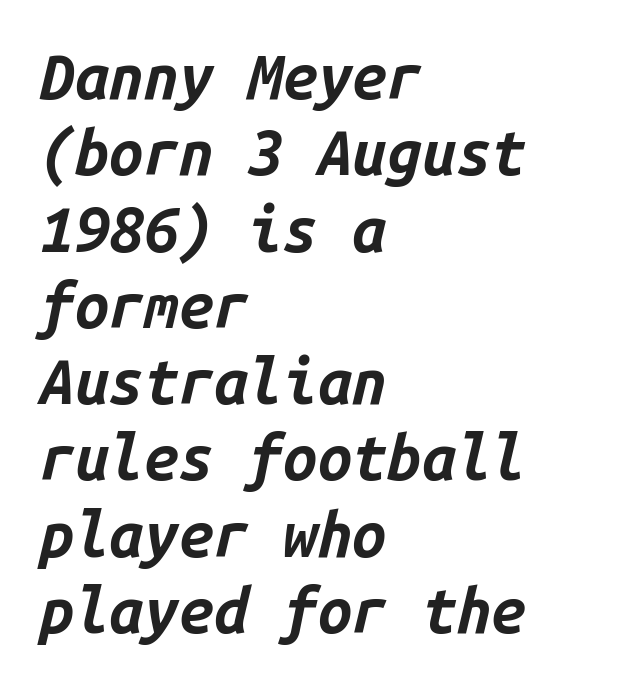
Q: Is the text bold? A: Yes.
Q: Is the text italic (slanted)? A: Yes, it leans right by about 14 degrees.
Q: Is the text underlined? A: No.
Q: How is the paragraph aligned? A: Left-aligned.
Q: Is the spacing between letters normal or unusually wide? A: Normal.
Q: Width (condensed, normal, or wide)? A: Normal.
Q: Stroke contrast? A: Low.
Q: x-height? A: Medium.
Q: Monospaced? A: Yes.
